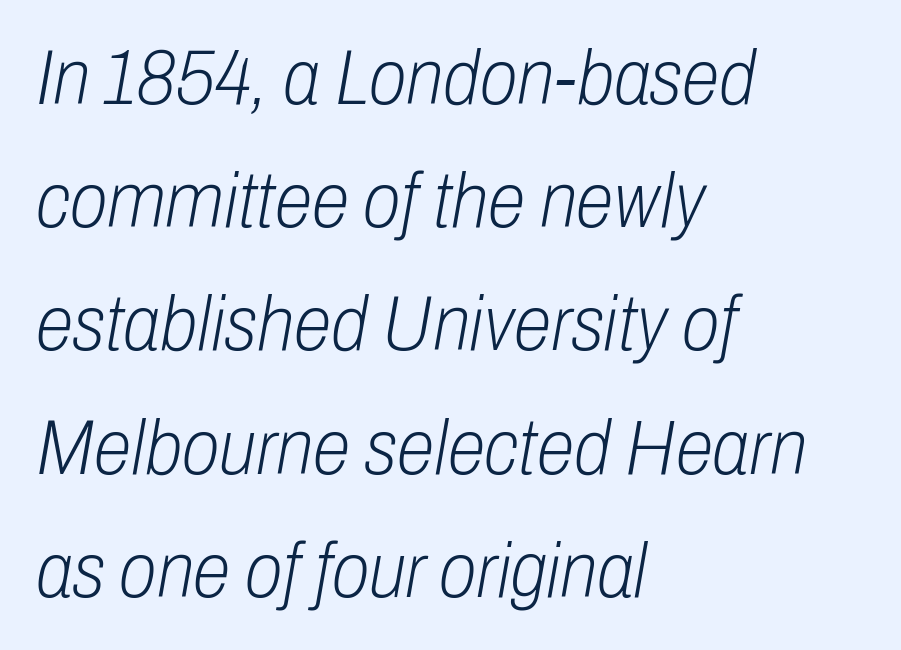
Does the lettering tilt? It does — this is italic. There is no visible air inserted between adjacent glyphs. A typesetter would call this proportional, since set widths differ per character. Bold? No — there's no thickening of the strokes. Vertical spacing — default. One-word summary of the alignment: left.
